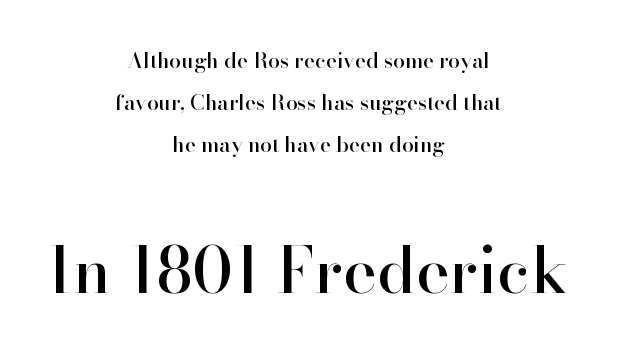
{"serif": "yes", "italic": "no", "width": "normal", "stroke_contrast": "high", "x_height": "small", "monospaced": "no", "underline": "no", "align": "center", "line_spacing": "loose", "line_spacing_ratio": 2.0, "letter_spacing": "normal", "letter_spacing_em": 0.0, "larger_block": "second", "size_ratio": 3.05, "glyph_px": 64}
